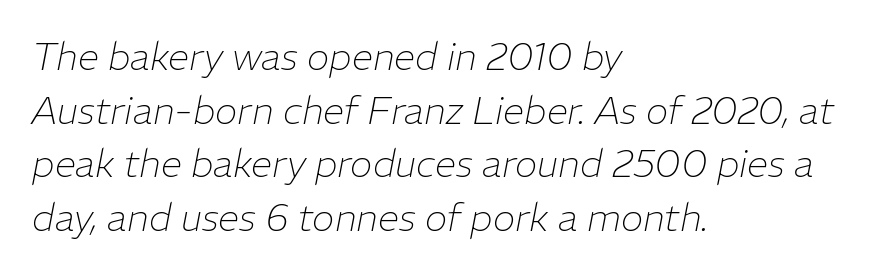
Q: Is the text bold? A: No.
Q: Is the text italic (slanted)? A: Yes, it leans right by about 11 degrees.
Q: Is the text underlined? A: No.
Q: How is the paragraph aligned? A: Left-aligned.
Q: Is the spacing between letters normal or unusually wide? A: Normal.
Q: Is the spacing between lines tight, normal or loose? A: Normal.
Q: Width (condensed, normal, or wide)? A: Normal.
Q: Stroke contrast? A: Low.
Q: x-height? A: Medium.
Q: Monospaced? A: No.
